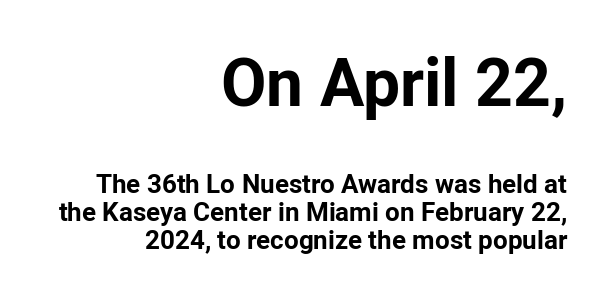
Each line ends at the same right margin while the left side varies. Check under the words: just untouched page. What kind of face is this? One without serifs — a sans. This is the regular roman posture of the typeface.
